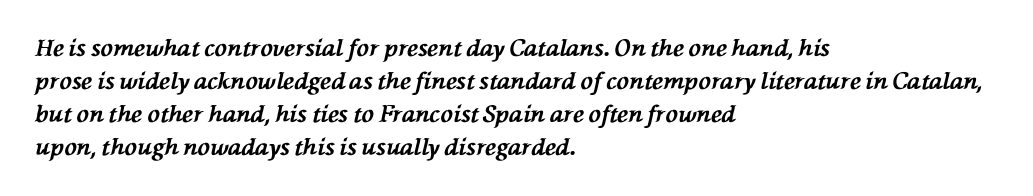
Q: Is the text bold? A: Yes.
Q: Is the text italic (slanted)? A: Yes, it leans left by about 76 degrees.
Q: Is the text underlined? A: No.
Q: How is the paragraph aligned? A: Left-aligned.
Q: Is the spacing between letters normal or unusually wide? A: Normal.
Q: Is the spacing between lines tight, normal or loose? A: Normal.
